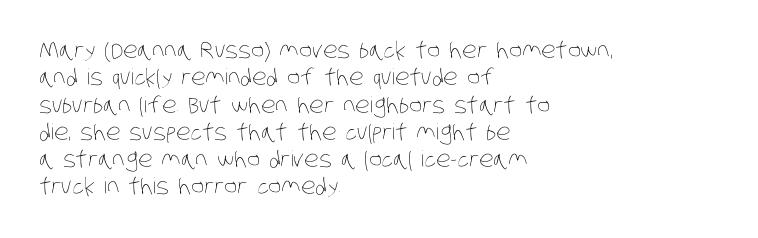
{"bold": "no", "underline": "no", "align": "left", "line_spacing_ratio": 1.24, "letter_spacing": "normal", "letter_spacing_em": 0.0, "glyph_px": 22}
